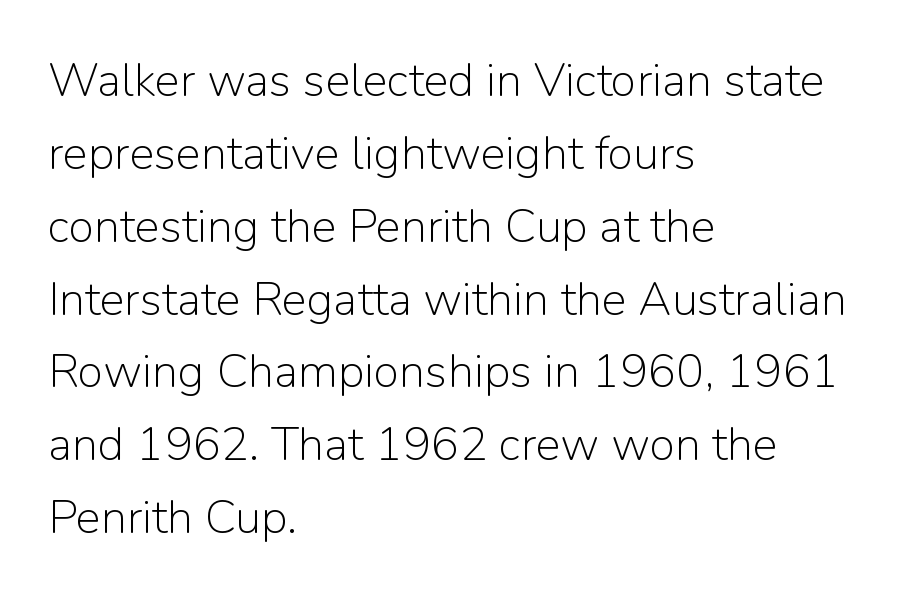
The image shows 47 px light sans-serif type, upright; set left-aligned, normal line spacing (1.55x), normal letter spacing, not underlined; low stroke contrast and a medium x-height.
